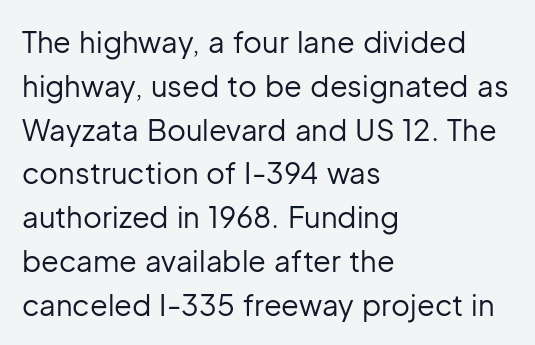
{"serif": "no", "italic": "no", "bold": "no", "weight": "regular", "width": "normal", "stroke_contrast": "low", "x_height": "medium", "monospaced": "no", "underline": "no", "align": "left", "line_spacing": "normal", "line_spacing_ratio": 1.51, "letter_spacing": "normal", "letter_spacing_em": 0.0, "glyph_px": 29}
